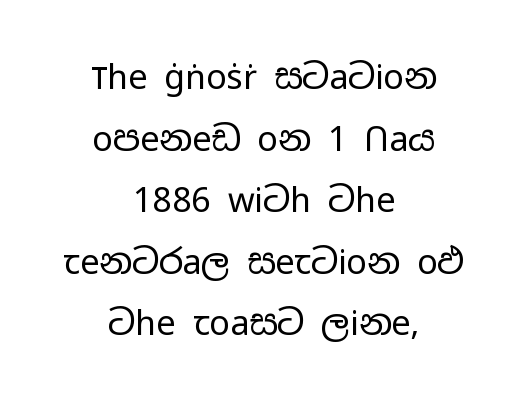
This sample has the flowing, uneven cadence of proportional lettering. Default kerning and tracking; the words read as compact shapes. Neither beginnings nor endings align; midpoints do. Quick note: underline off. The weight would be labelled regular, book, light, or lighter still. It's the straight-up-and-down kind of type.
